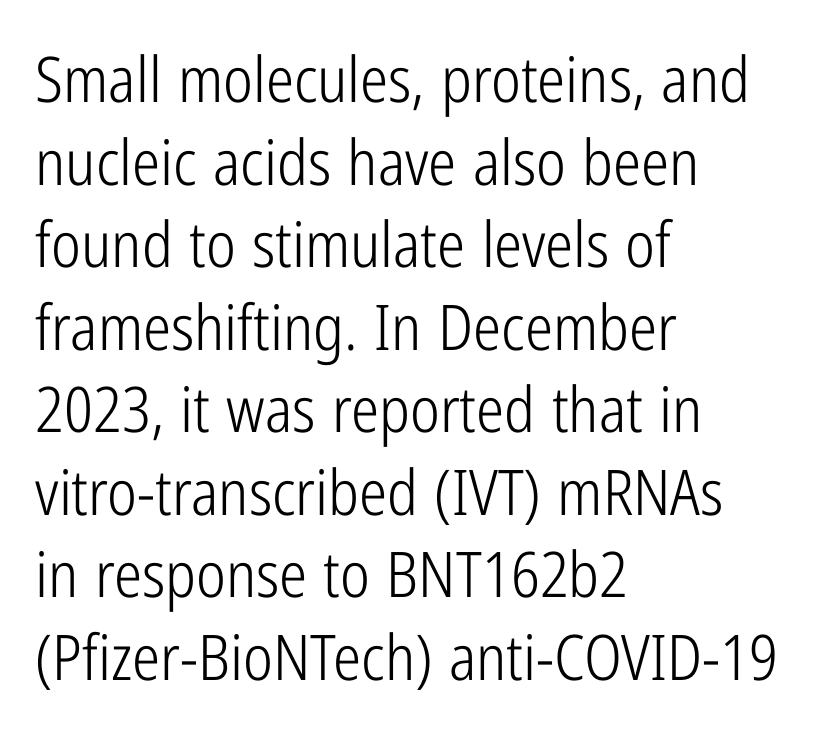
{"serif": "no", "italic": "no", "bold": "no", "weight": "light", "width": "condensed", "stroke_contrast": "low", "x_height": "medium", "monospaced": "no", "underline": "no", "align": "left", "line_spacing": "normal", "line_spacing_ratio": 1.31, "letter_spacing": "normal", "letter_spacing_em": 0.0, "glyph_px": 63}
